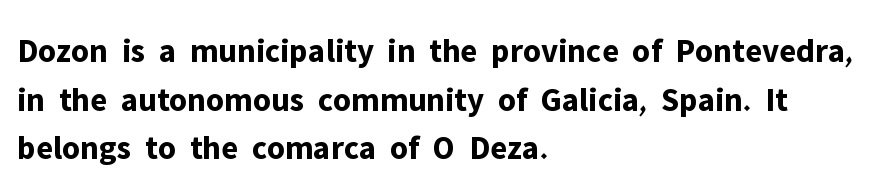
The image shows 34 px bold sans-serif type, upright; set left-aligned, normal line spacing (1.43x), normal letter spacing, not underlined; low stroke contrast and a medium x-height.
